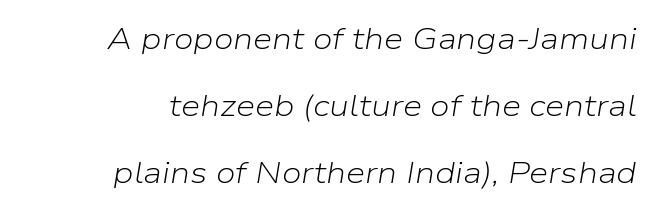
The image shows 31 px light type, italic (leaning right); set right-aligned, loose line spacing (2.16x), normal letter spacing, not underlined; low stroke contrast and a medium x-height.
